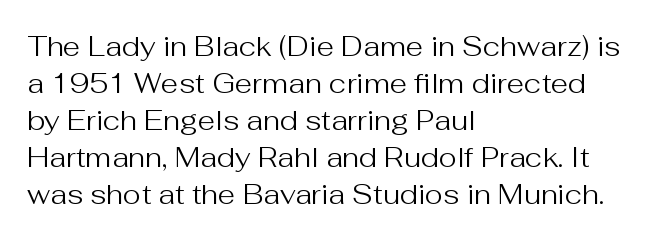
Q: Is the text bold? A: No.
Q: Is the text italic (slanted)? A: No, it is upright.
Q: Is the typeface a serif or a sans-serif typeface? A: Sans-serif.
Q: Is the text underlined? A: No.
Q: How is the paragraph aligned? A: Left-aligned.
Q: Is the spacing between letters normal or unusually wide? A: Normal.
Q: Is the spacing between lines tight, normal or loose? A: Normal.
Q: Width (condensed, normal, or wide)? A: Normal.
Q: Stroke contrast? A: Medium.
Q: x-height? A: Medium.
Q: Monospaced? A: No.
